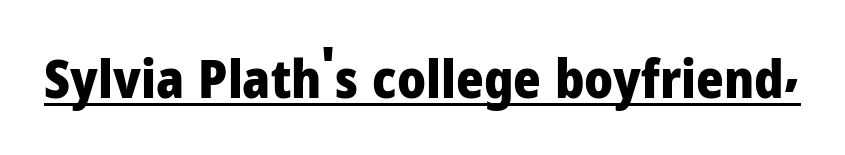
The image shows 53 px heavy sans-serif type, upright; set normal letter spacing, underlined; low stroke contrast and a medium x-height.
